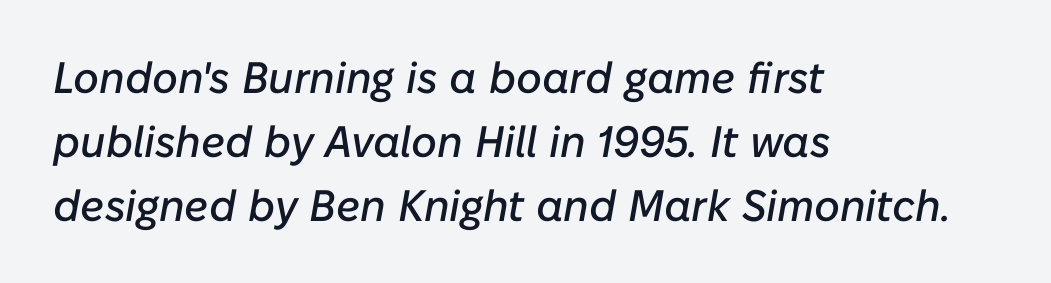
The image shows 44 px text type, italic (leaning right); set left-aligned, normal line spacing (1.45x), normal letter spacing, not underlined; low stroke contrast and a medium x-height.
